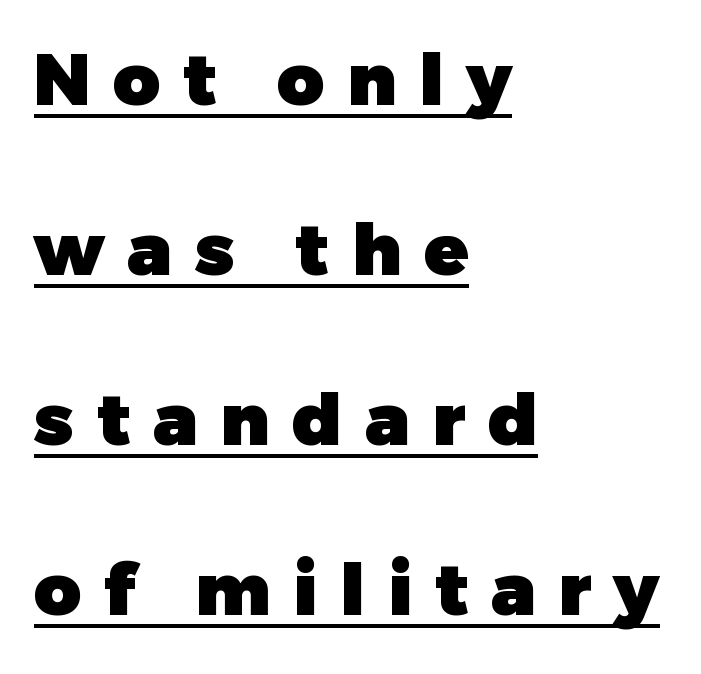
Q: Is the text bold? A: Yes.
Q: Is the text italic (slanted)? A: No, it is upright.
Q: Is the typeface a serif or a sans-serif typeface? A: Sans-serif.
Q: Is the text underlined? A: Yes.
Q: How is the paragraph aligned? A: Left-aligned.
Q: Is the spacing between letters normal or unusually wide? A: Unusually wide.
Q: Is the spacing between lines tight, normal or loose? A: Loose.
Q: Width (condensed, normal, or wide)? A: Normal.
Q: Stroke contrast? A: Low.
Q: x-height? A: Medium.
Q: Monospaced? A: No.
